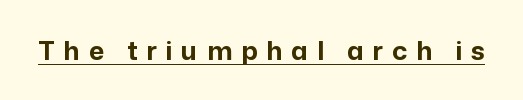
The image shows 26 px bold type, upright; set unusually wide letter spacing (+0.34 em), underlined.
